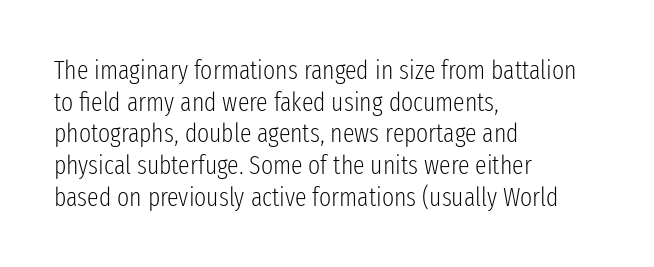
Nope, not italic — everything's standing straight. The font is comparable to plain body text, perhaps lighter. Inter-character spacing is left at the font's built-in metrics. The zone under the glyphs is completely vacant. These lines are set flush left with a ragged right edge.
